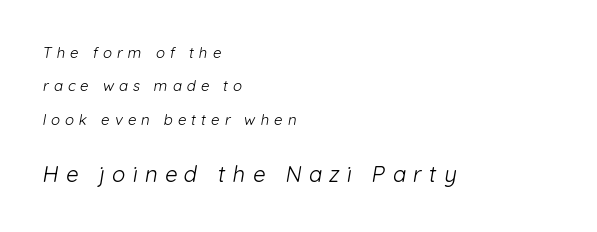
The image shows 22 px text type; set left-aligned, loose line spacing (2.22x), unusually wide letter spacing (+0.33 em), not underlined; the second (bottom) block is 1.47x larger.
